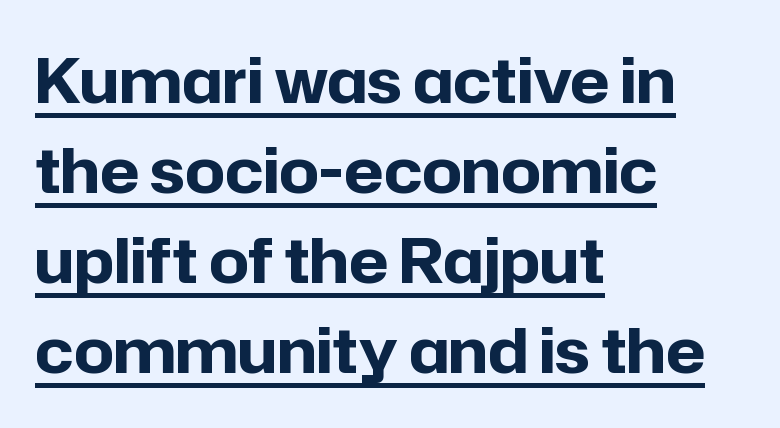
Is the type bold? Yes — the strokes are clearly thick and heavy. A continuous stroke trails under the words, as in a hyperlink. The tracking reads as untouched default to a designer's eye. Vertical strokes here are truly vertical. Unlike a traditional serif, this face leaves its strokes unadorned. One glance says typical: line gaps are just what's usual.
